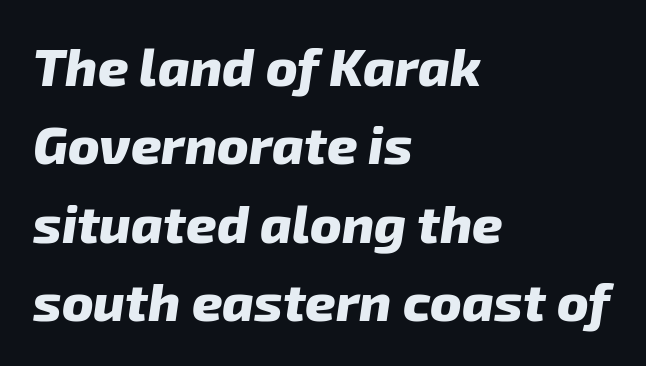
{"italic": "yes", "lean": "right", "slant_degrees": 8, "bold": "yes", "weight": "heavy", "width": "normal", "stroke_contrast": "low", "x_height": "medium", "monospaced": "no", "underline": "no", "align": "left", "line_spacing": "normal", "line_spacing_ratio": 1.48, "letter_spacing": "normal", "letter_spacing_em": 0.0, "glyph_px": 53}
